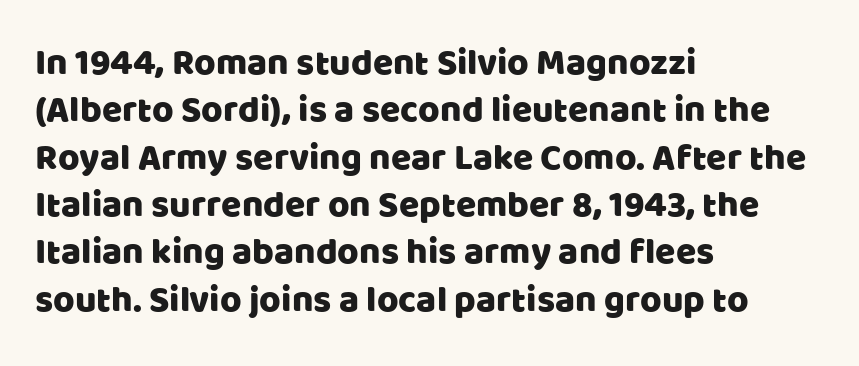
{"serif": "no", "italic": "no", "width": "normal", "stroke_contrast": "low", "x_height": "large", "monospaced": "no", "underline": "no", "align": "left", "line_spacing": "normal", "line_spacing_ratio": 1.28, "letter_spacing": "normal", "letter_spacing_em": 0.0, "glyph_px": 37}
